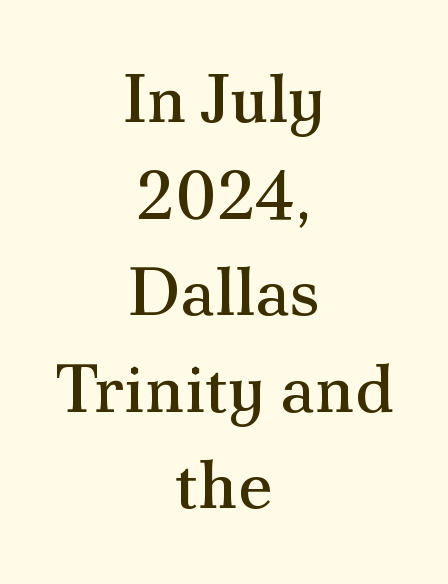
To sum up the face: it has serifs. It's the straight-up-and-down kind of type. Normally led — the rows are evenly, conventionally spaced. A centered setting, common on invitations and titles, is used for this passage. Ink coverage per letter is moderate at most. Think of a printed novel: that variable character pitch is what you see here.
